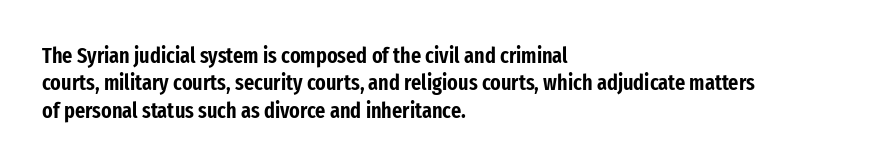
{"italic": "no", "underline": "no", "align": "left", "line_spacing_ratio": 1.24, "letter_spacing": "normal", "letter_spacing_em": 0.0, "glyph_px": 22}
